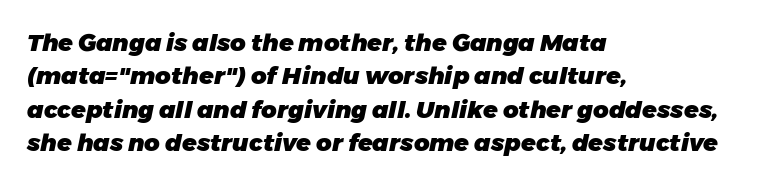
The image shows 24 px bold type, italic (leaning right); set left-aligned, normal line spacing (1.39x), normal letter spacing, not underlined.
